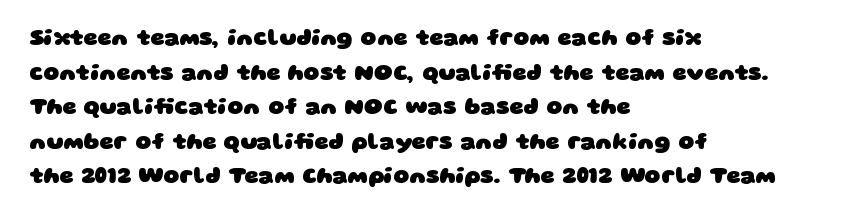
Q: Is the text bold? A: Yes.
Q: Is the text underlined? A: No.
Q: How is the paragraph aligned? A: Left-aligned.
Q: Is the spacing between letters normal or unusually wide? A: Normal.
Q: Is the spacing between lines tight, normal or loose? A: Normal.
